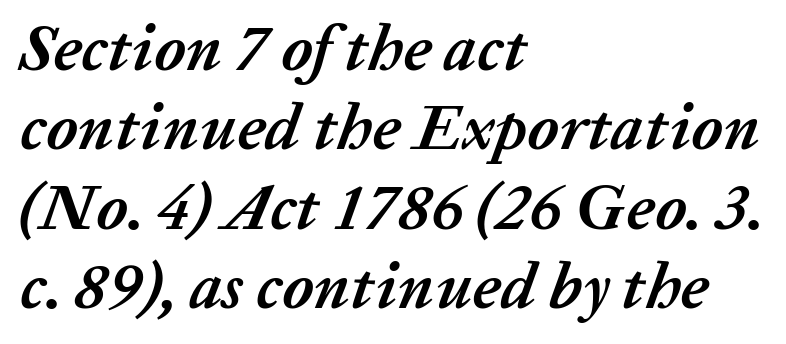
Compared with ordinary roman type, these characters are visibly tilted. Caption: multi-line text, flush left, ragged right. A typesetter would call this proportional, since set widths differ per character. Thick stems and heavy bowls — unmistakably bold. The letterforms sit shoulder to shoulder at normal distance. The specimen omits any rule beneath the text block's lines.
